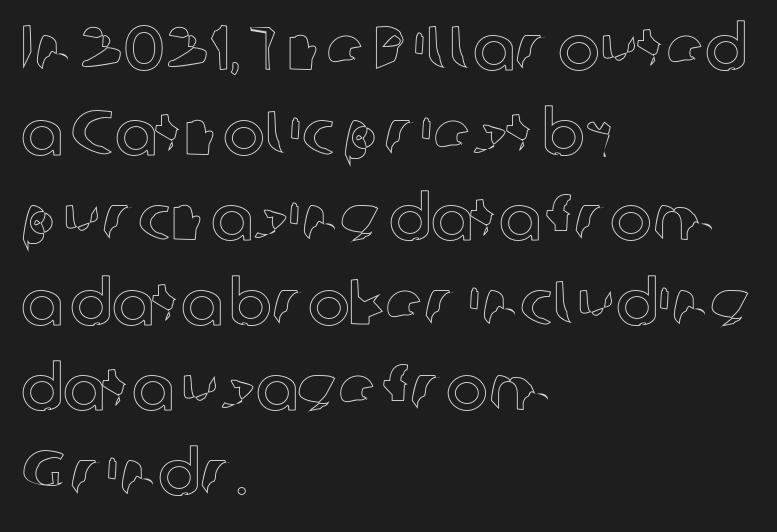
{"italic": "no", "width": "normal", "x_height": "medium", "monospaced": "no", "underline": "no", "align": "left", "line_spacing": "normal", "line_spacing_ratio": 1.35, "letter_spacing": "normal", "letter_spacing_em": 0.0, "glyph_px": 63}
